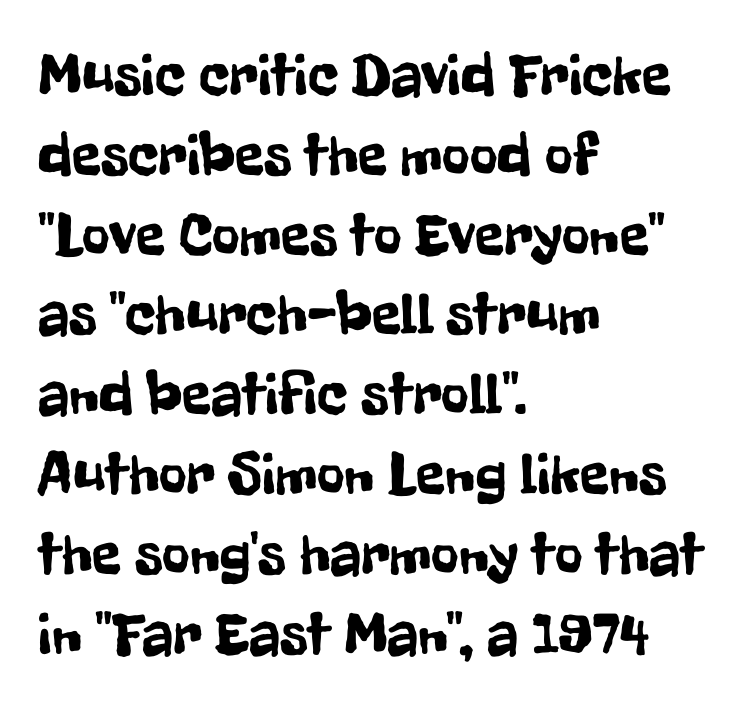
The image shows 60 px condensed sans-serif type, upright; set left-aligned, normal line spacing (1.33x), normal letter spacing, not underlined; low stroke contrast and a medium x-height.
